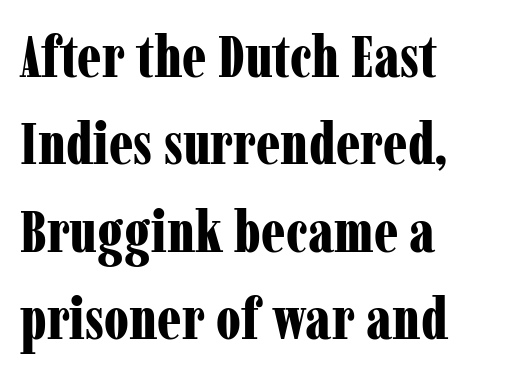
The zone under the glyphs is completely vacant. Normally led — the rows are evenly, conventionally spaced. Typographically, this falls in the serif category. The horizontal fit of the characters is conventional and even. Compared with a centered layout, this one pins lines to the left instead.
